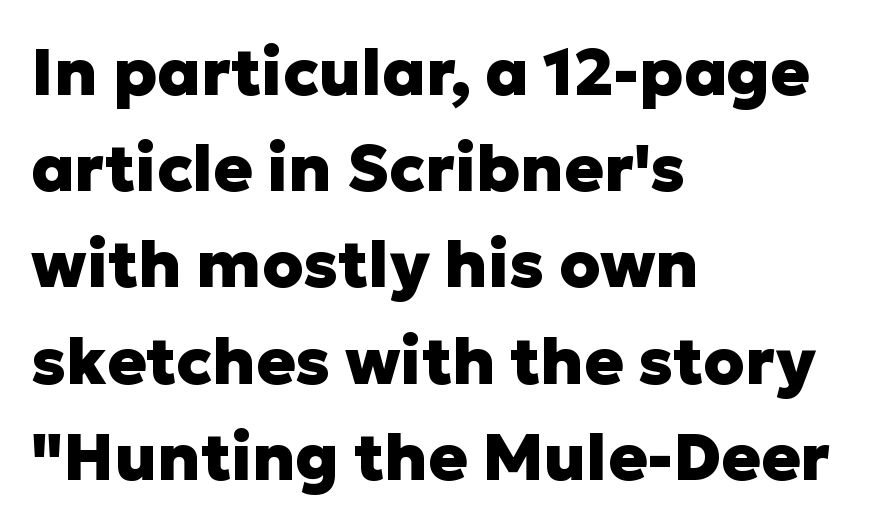
The image shows 65 px heavy sans-serif type, upright; set left-aligned, normal line spacing (1.48x), normal letter spacing, not underlined; low stroke contrast and a medium x-height.
